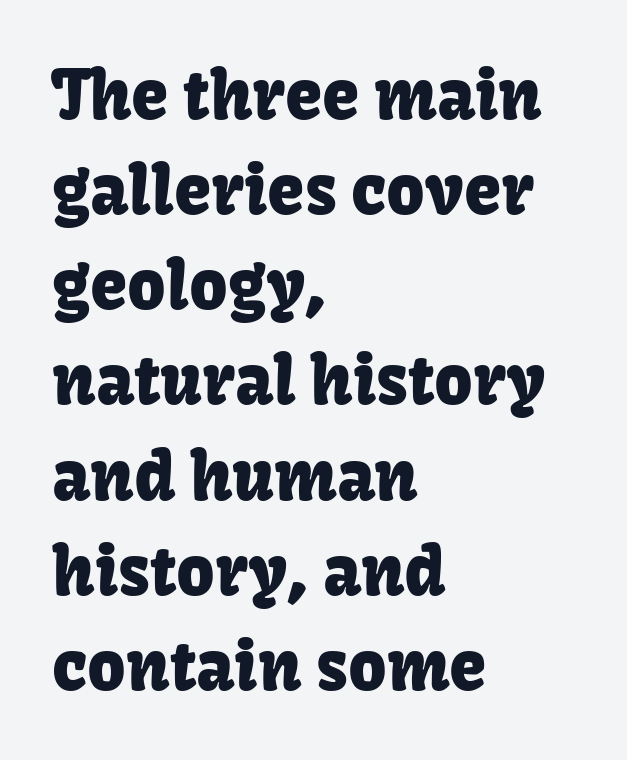
{"serif": "no", "italic": "no", "width": "normal", "stroke_contrast": "low", "x_height": "medium", "monospaced": "no", "underline": "no", "align": "left", "line_spacing": "normal", "line_spacing_ratio": 1.42, "letter_spacing": "normal", "letter_spacing_em": 0.0, "glyph_px": 67}
